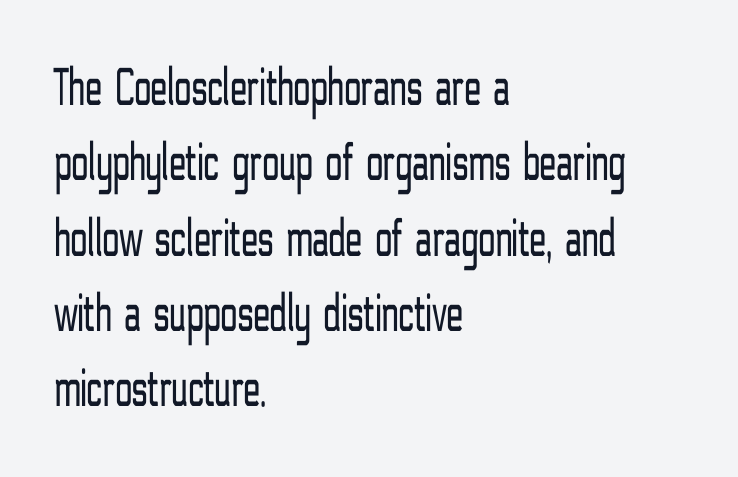
{"serif": "no", "italic": "no", "bold": "no", "weight": "light", "width": "condensed", "stroke_contrast": "low", "x_height": "medium", "monospaced": "no", "underline": "no", "align": "left", "line_spacing": "normal", "line_spacing_ratio": 1.37, "letter_spacing": "normal", "letter_spacing_em": 0.0, "glyph_px": 55}
